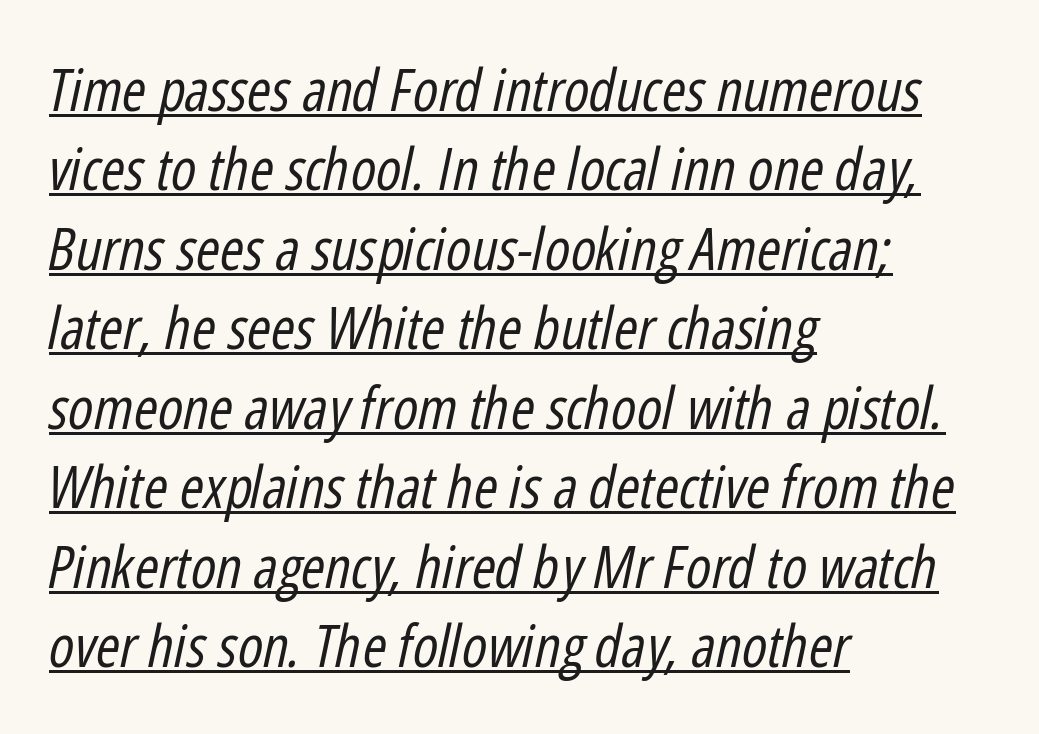
The image shows 58 px regular-weight, condensed type, italic (leaning right); set left-aligned, normal line spacing (1.37x), normal letter spacing, underlined; low stroke contrast and a medium x-height.
